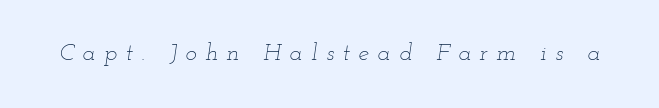
{"italic": "yes", "lean": "right", "slant_degrees": 12, "bold": "no", "underline": "no", "letter_spacing": "wide", "letter_spacing_em": 0.36, "glyph_px": 24}
